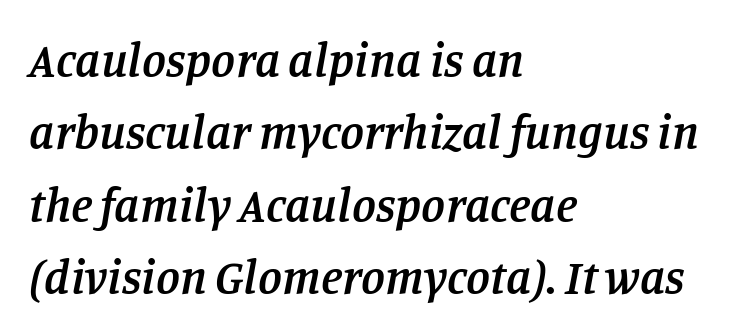
Q: Is the text bold? A: Semi-bold.
Q: Is the text italic (slanted)? A: Yes, it leans right by about 11 degrees.
Q: Is the typeface a serif or a sans-serif typeface? A: Serif.
Q: Is the text underlined? A: No.
Q: How is the paragraph aligned? A: Left-aligned.
Q: Is the spacing between letters normal or unusually wide? A: Normal.
Q: Is the spacing between lines tight, normal or loose? A: Normal.
Q: Width (condensed, normal, or wide)? A: Normal.
Q: Stroke contrast? A: Low.
Q: x-height? A: Large.
Q: Monospaced? A: No.
